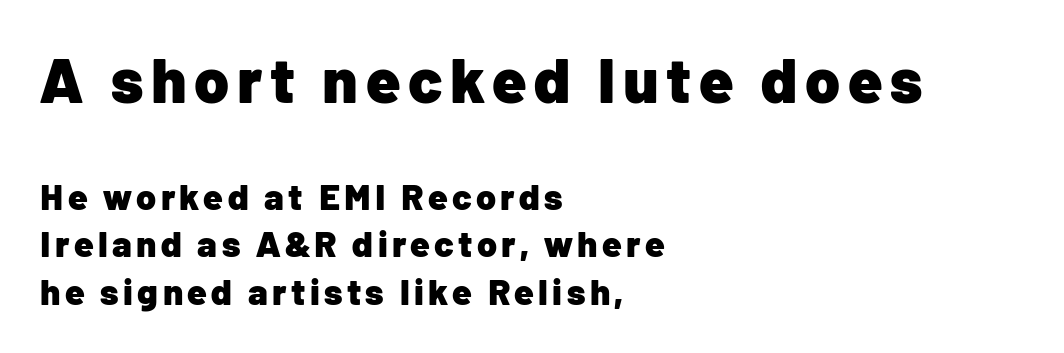
The axis of the letterforms is exactly vertical. What kind of face is this? One without serifs — a sans. Vertical spacing — default. The glyphs have the mass of a bold cut.
